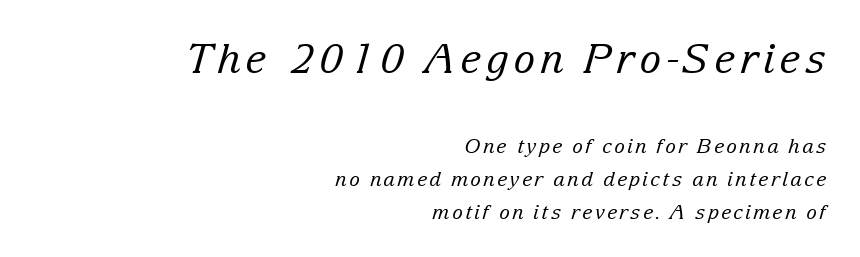
The text carries the slant typical of an italic or oblique font. Bold? No — there's no thickening of the strokes. Right-aligned paragraph, ragged on the left. Bigger letters appear in the top chunk; the bottom chunk is reduced.
